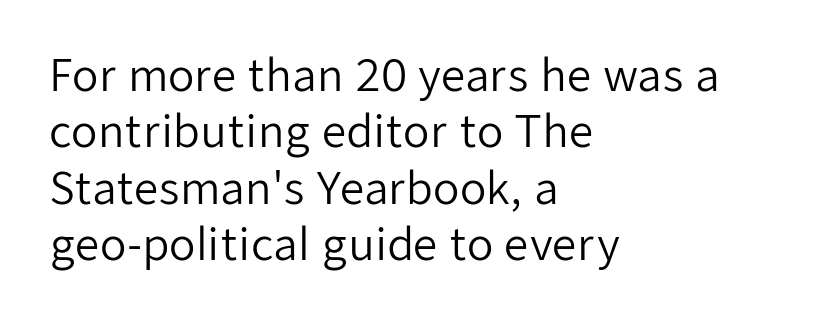
{"serif": "no", "italic": "no", "bold": "no", "weight": "regular", "width": "normal", "stroke_contrast": "low", "x_height": "medium", "monospaced": "no", "underline": "no", "align": "left", "line_spacing": "normal", "line_spacing_ratio": 1.31, "letter_spacing": "normal", "letter_spacing_em": 0.0, "glyph_px": 43}
